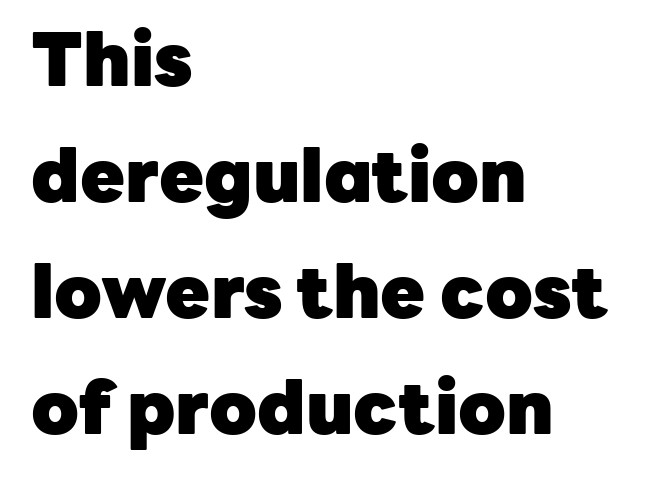
{"serif": "no", "italic": "no", "bold": "yes", "weight": "heavy", "width": "normal", "stroke_contrast": "low", "x_height": "medium", "monospaced": "no", "underline": "no", "align": "left", "line_spacing": "normal", "line_spacing_ratio": 1.59, "letter_spacing": "normal", "letter_spacing_em": 0.0, "glyph_px": 73}
